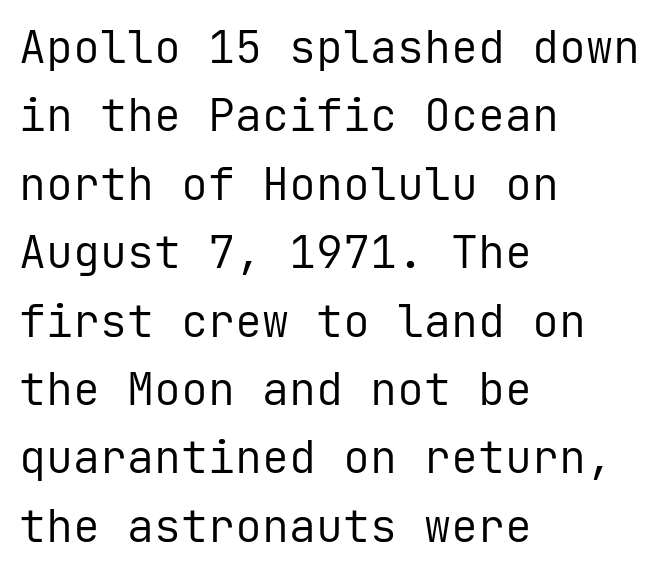
The image shows 45 px regular-weight sans-serif type, upright, monospaced; set left-aligned, normal line spacing (1.52x), normal letter spacing, not underlined; low stroke contrast and a medium x-height.
